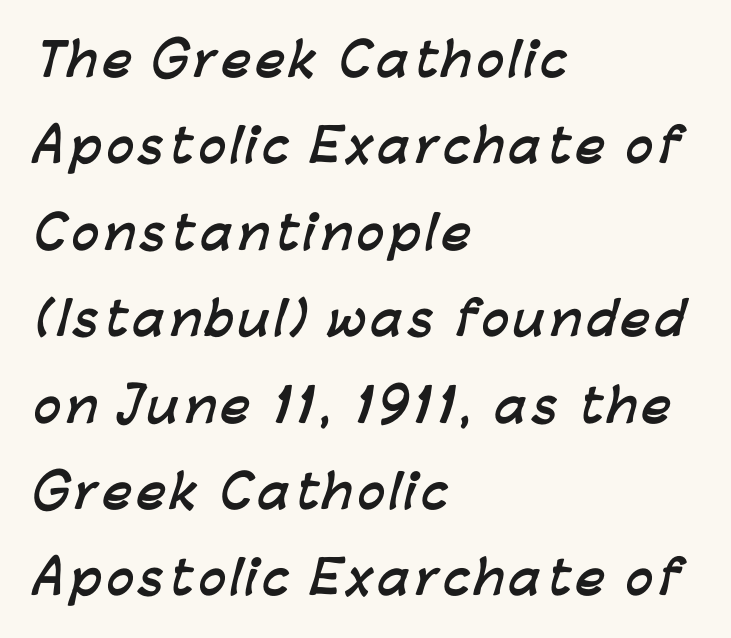
On the weight axis this lands at bold, roughly 700. Type without underlining. How would I describe the line gaps? Wide and relaxed. Note: no serifs on the glyphs.
